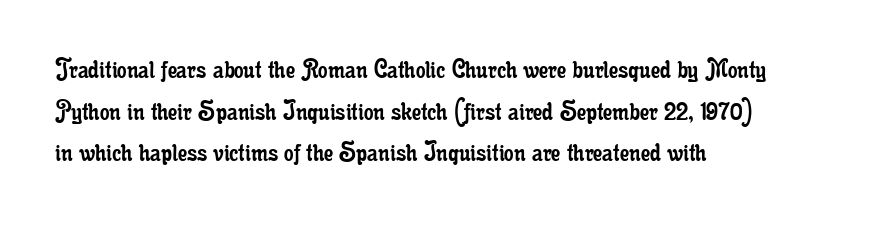
{"serif": "yes", "italic": "no", "bold": "no", "weight": "regular", "width": "condensed", "stroke_contrast": "low", "x_height": "small", "monospaced": "no", "underline": "no", "align": "left", "line_spacing": "normal", "line_spacing_ratio": 1.39, "letter_spacing": "normal", "letter_spacing_em": 0.0, "glyph_px": 30}
